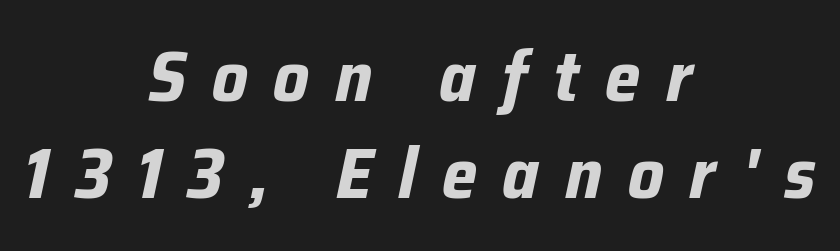
Spacing between characters has been opened up far beyond the box default. Think of a printed novel: that variable character pitch is what you see here. The gap between lines stays unmarked. Typesetter's note: full bold, strokes at maximum text heaviness. Quick note: italic. What's the leading like? Ordinary, nothing unusual.
